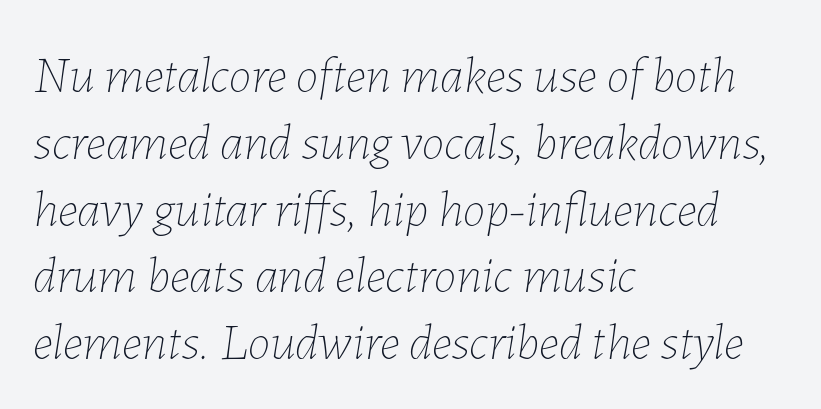
{"italic": "yes", "lean": "right", "slant_degrees": 7, "bold": "no", "weight": "thin", "width": "normal", "stroke_contrast": "low", "x_height": "medium", "monospaced": "no", "underline": "no", "align": "left", "line_spacing": "normal", "line_spacing_ratio": 1.31, "letter_spacing": "normal", "letter_spacing_em": 0.0, "glyph_px": 51}
